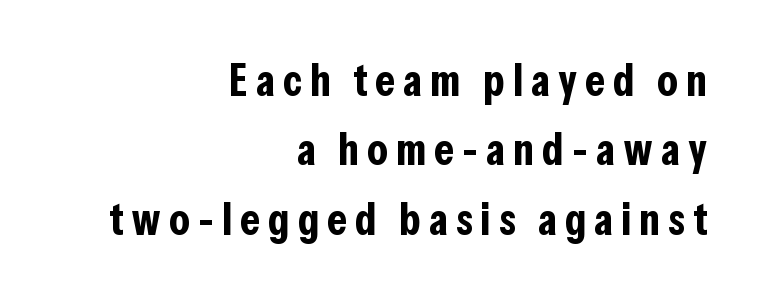
{"serif": "no", "italic": "no", "bold": "yes", "weight": "bold", "width": "condensed", "stroke_contrast": "low", "x_height": "medium", "monospaced": "no", "underline": "no", "align": "right", "line_spacing": "normal", "line_spacing_ratio": 1.54, "glyph_px": 45}
